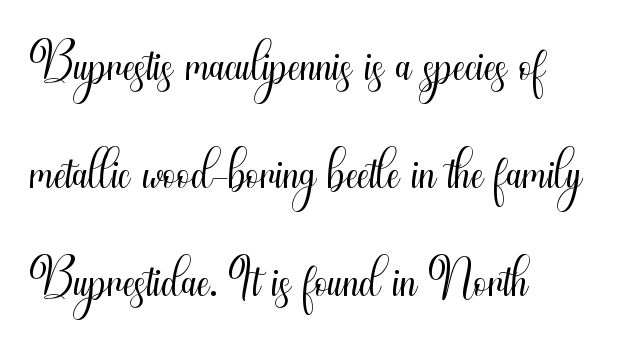
{"serif": "no", "bold": "no", "weight": "light", "width": "condensed", "stroke_contrast": "medium", "x_height": "small", "monospaced": "no", "underline": "no", "align": "left", "line_spacing": "normal", "line_spacing_ratio": 1.42, "letter_spacing": "normal", "letter_spacing_em": 0.0, "glyph_px": 76}
